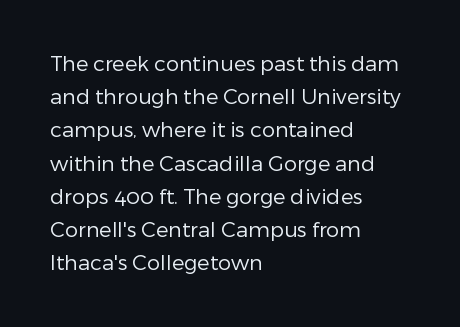
{"italic": "no", "bold": "no", "underline": "no", "align": "left", "line_spacing": "normal", "line_spacing_ratio": 1.58, "letter_spacing": "normal", "letter_spacing_em": 0.0, "glyph_px": 21}
